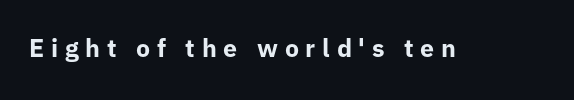
The strip under each line holds only bare page. Summary of weight: heavy, a full bold. Glyph-to-glyph distance is far greater than everyday printed text. The letters stand straight up with perfectly vertical stems.
